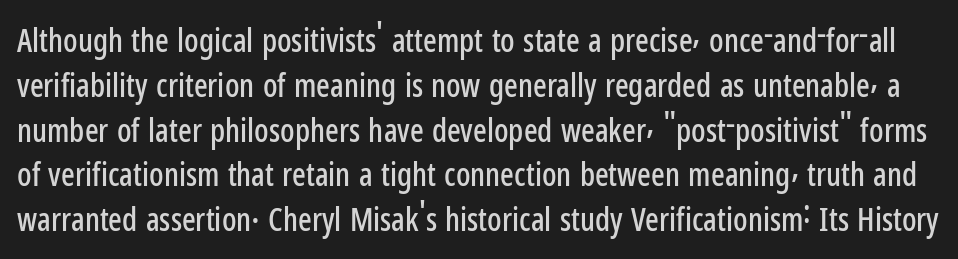
Every stem runs plumb, perpendicular to the baseline. Think of a printed novel: that variable character pitch is what you see here. The passage shown has conventional tracking throughout. Nothing sits at the stroke ends, so this counts as sans-serif. The strip under each line holds only bare page. The lines sit at an ordinary, default distance from one another.
